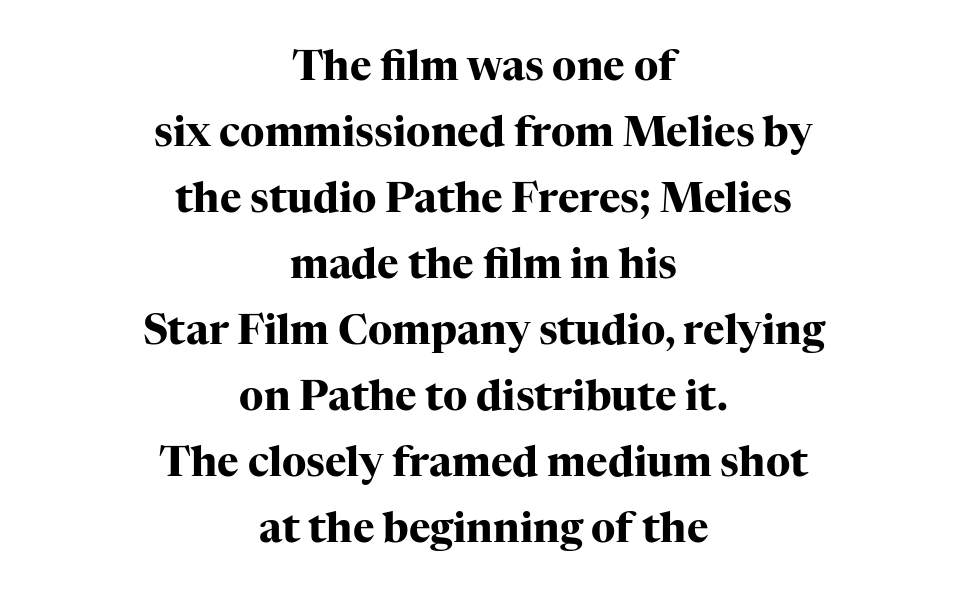
The passage shown is typed in a proportional face where columns would drift. Letters rest on an invisible, unmarked baseline. Regular leading. Visually the block forms a symmetrical silhouette, jagged on both flanks. These lines keep a tight, regular rhythm from letter to letter. These words are printed bold, with thick strokes throughout.
